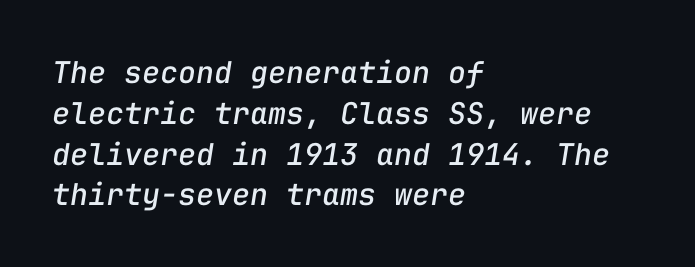
Q: Is the text italic (slanted)? A: Yes, it leans right by about 9 degrees.
Q: Is the text underlined? A: No.
Q: How is the paragraph aligned? A: Left-aligned.
Q: Is the spacing between letters normal or unusually wide? A: Normal.
Q: Is the spacing between lines tight, normal or loose? A: Normal.
Q: Width (condensed, normal, or wide)? A: Normal.
Q: Stroke contrast? A: Low.
Q: x-height? A: Medium.
Q: Monospaced? A: Yes.
